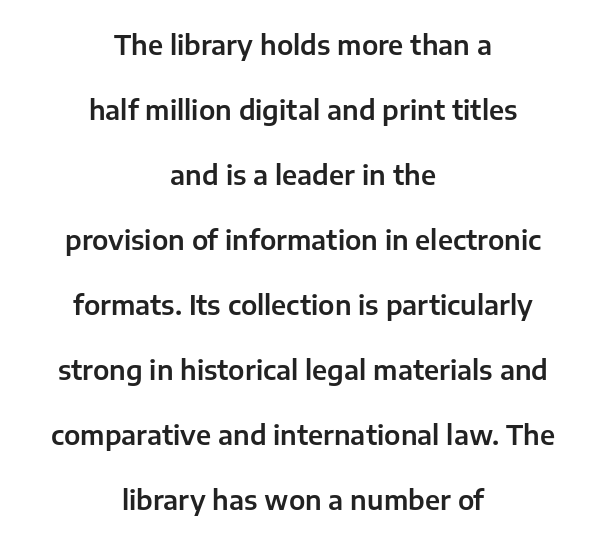
The image shows 26 px text type, upright; set centered, loose line spacing (2.5x), normal letter spacing, not underlined.
